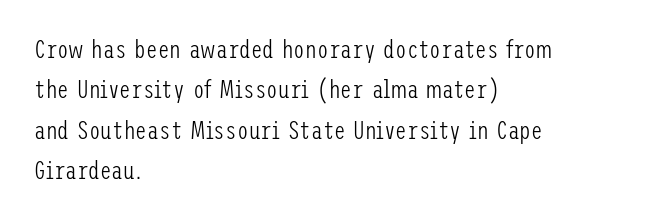
{"italic": "no", "bold": "no", "underline": "no", "align": "left", "line_spacing": "normal", "line_spacing_ratio": 1.55, "letter_spacing": "normal", "letter_spacing_em": 0.0, "glyph_px": 26}
